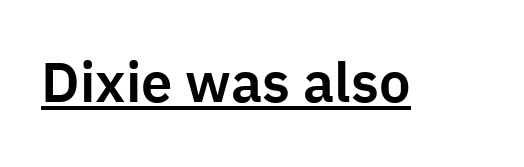
The image shows 56 px sans-serif type, upright; set normal letter spacing, underlined; low stroke contrast and a medium x-height.
